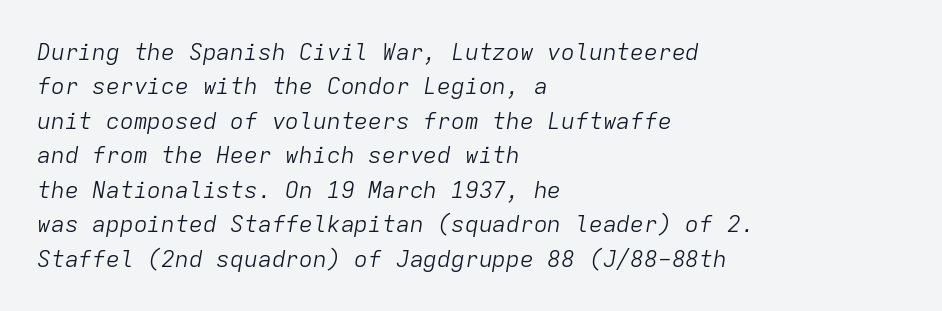
Summary of weight: not heavy and not bold. Between one letter and the next there's only the usual sliver of space. Leading matches the norm, producing a regular column. Does the copy run flush right? No — it runs flush left.
